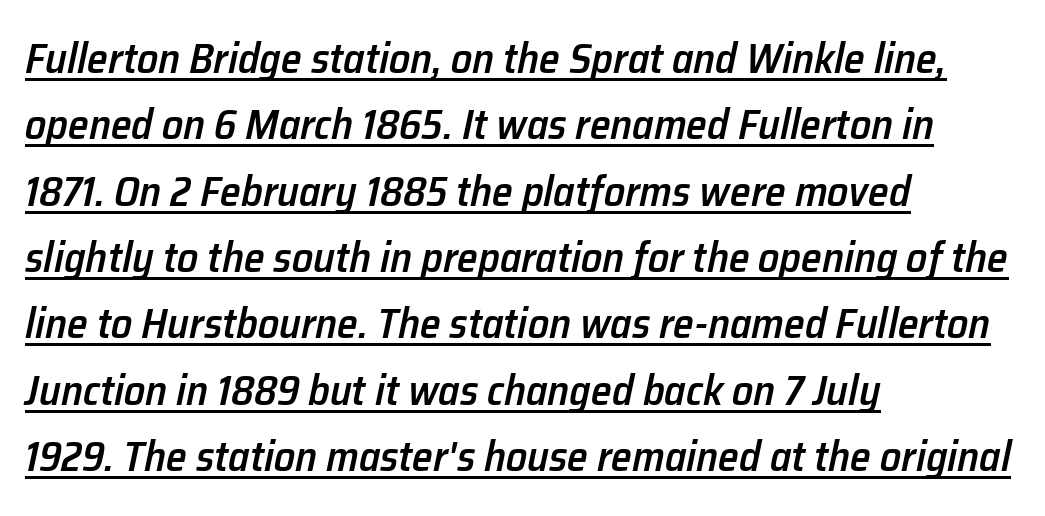
The image shows 42 px semibold type, italic (leaning right); set left-aligned, normal line spacing (1.58x), normal letter spacing, underlined; low stroke contrast and a medium x-height.
